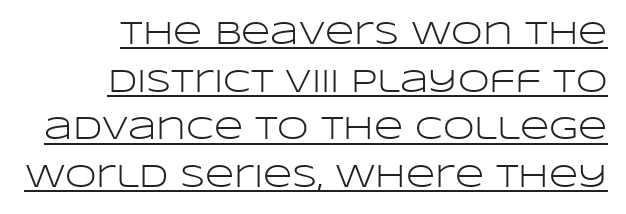
Q: Is the text bold? A: No.
Q: Is the text italic (slanted)? A: No, it is upright.
Q: Is the typeface a serif or a sans-serif typeface? A: Sans-serif.
Q: Is the text underlined? A: Yes.
Q: How is the paragraph aligned? A: Right-aligned.
Q: Is the spacing between letters normal or unusually wide? A: Normal.
Q: Is the spacing between lines tight, normal or loose? A: Normal.
Q: Width (condensed, normal, or wide)? A: Wide.
Q: Stroke contrast? A: Low.
Q: x-height? A: Large.
Q: Monospaced? A: No.
